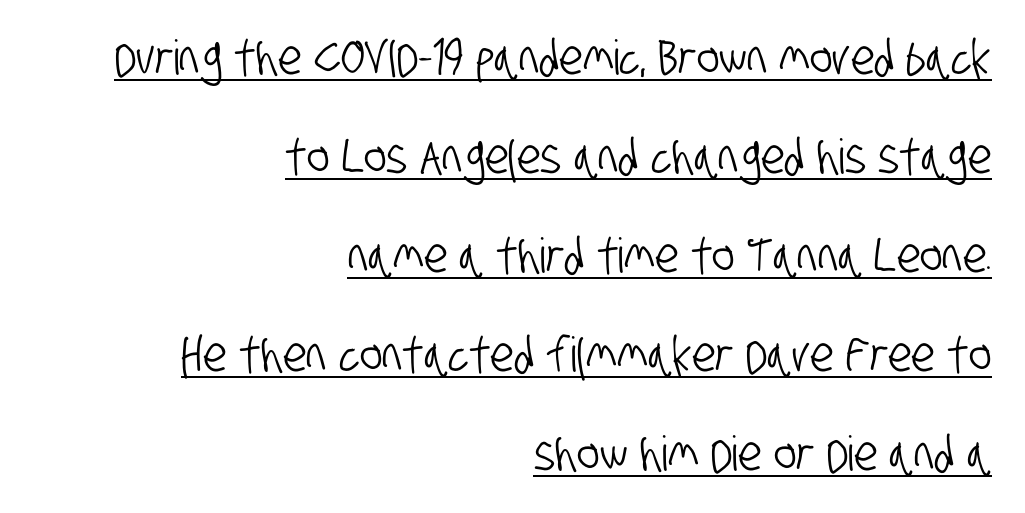
Honestly, the letter spacing is just normal — you wouldn't notice it. Think of a printed novel: that variable character pitch is what you see here. The glyphs are accompanied by a horizontal stroke just below them. Honestly, the rows look like they've been pulled way apart. Each letter's strokes conclude bluntly, with no projecting serifs. Teacher's note: observe the even right margin — that is flush-right alignment.
